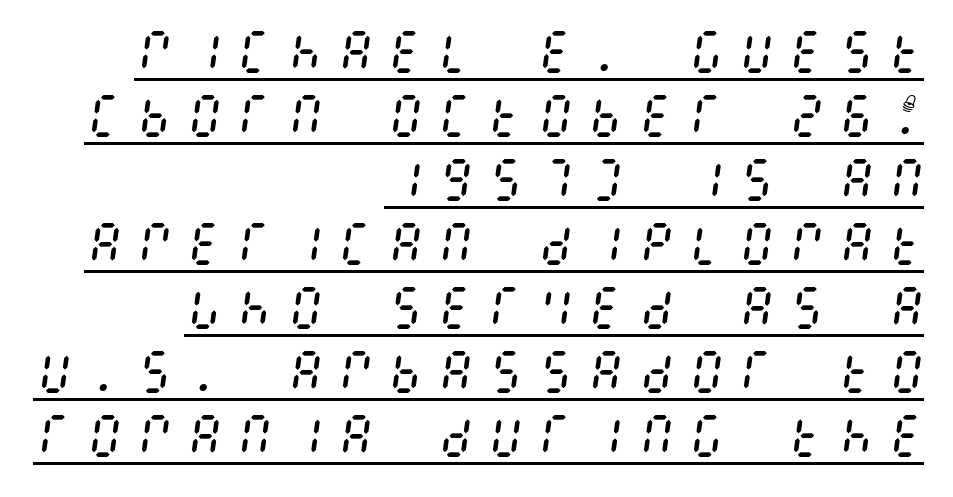
The glyphs look as if they've been sheared to an angle. Stroke mass is kept to a normal reading level or below. Compared with typical body copy, the letter spacing here is much looser. The paragraph has a hard right edge and a soft left edge.
